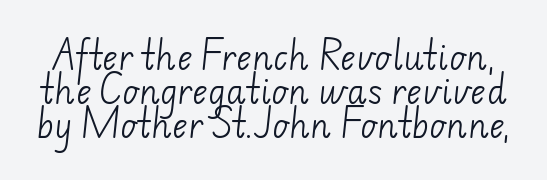
{"serif": "no", "bold": "no", "weight": "light", "width": "normal", "stroke_contrast": "low", "x_height": "small", "monospaced": "no", "underline": "no", "line_spacing": "tight", "line_spacing_ratio": 1.03, "letter_spacing": "normal", "letter_spacing_em": 0.0, "glyph_px": 33}
